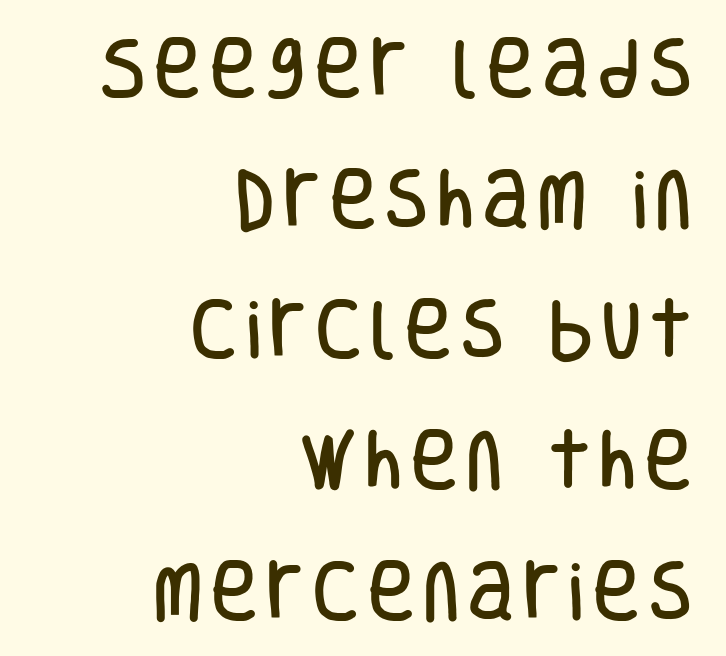
Widely set lines give the paragraph a tall, airy silhouette. Rendered with straight, roman letterforms. A typesetter would label this face a sans. Letters rest on an invisible, unmarked baseline. Proportional: the letters do not fall into vertical columns. Visually the block forms a straight wall on the right and a jagged coastline on the left.
